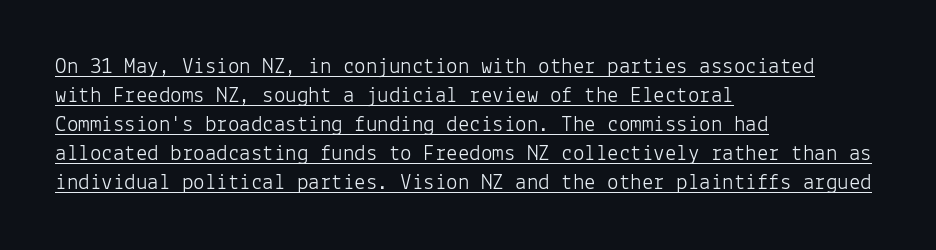
A roman cut, with each character standing at attention. The gaps between neighbouring characters are ordinary and unremarkable. These lines sit exactly where default settings would place them. Is the block centered? No — it sits flush against the left margin. Is the stroke heavy? The answer is a plain regular-or-lighter. A rule runs beneath these lines of type.
